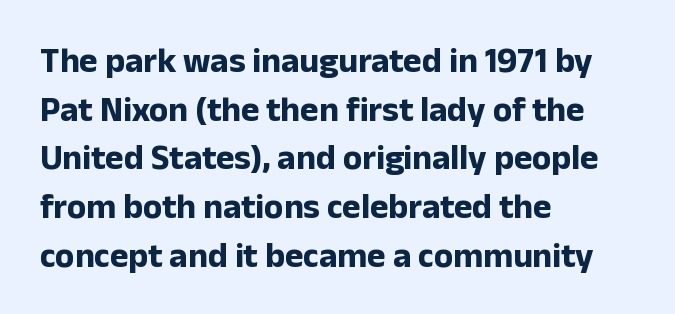
The letters sit at their default tracking, neither squeezed nor spread. The lines sit at an ordinary, default distance from one another. On the weight axis this lands at bold, roughly 700. The characters display no serif detailing; their extremities are plain. Character widths vary here, with narrow letters taking less room than wide ones. When letters stand straight like this, we call the style roman or upright.
